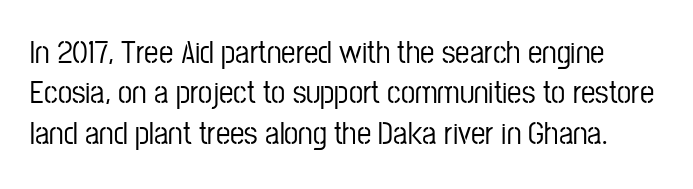
The image shows 32 px condensed sans-serif type, upright; set normal line spacing (1.26x), normal letter spacing, not underlined; low stroke contrast and a medium x-height.
